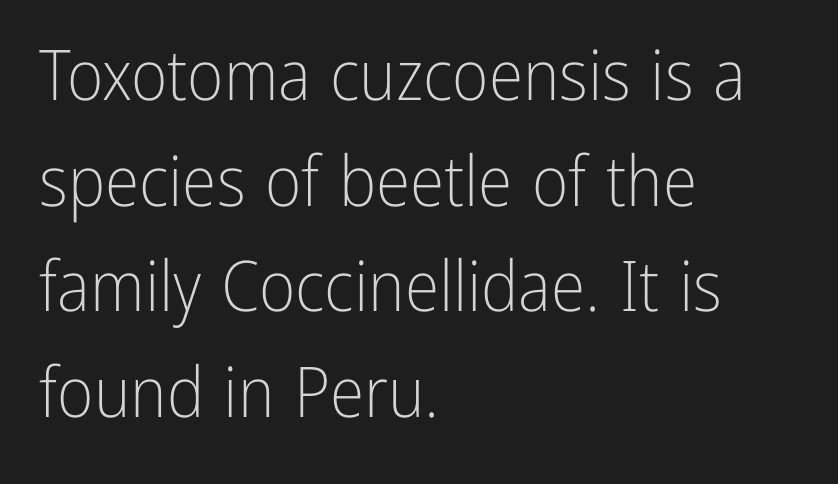
{"serif": "no", "italic": "no", "bold": "no", "weight": "light", "width": "condensed", "stroke_contrast": "low", "x_height": "medium", "monospaced": "no", "underline": "no", "align": "left", "line_spacing": "normal", "line_spacing_ratio": 1.51, "letter_spacing": "normal", "letter_spacing_em": 0.0, "glyph_px": 70}
